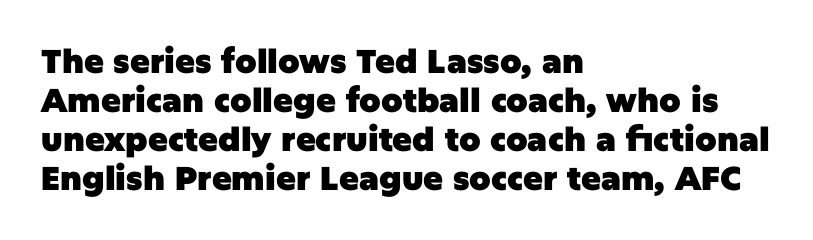
Q: Is the text bold? A: Yes.
Q: Is the text italic (slanted)? A: No, it is upright.
Q: Is the typeface a serif or a sans-serif typeface? A: Sans-serif.
Q: Is the text underlined? A: No.
Q: How is the paragraph aligned? A: Left-aligned.
Q: Is the spacing between letters normal or unusually wide? A: Normal.
Q: Width (condensed, normal, or wide)? A: Normal.
Q: Stroke contrast? A: Low.
Q: x-height? A: Large.
Q: Monospaced? A: No.
